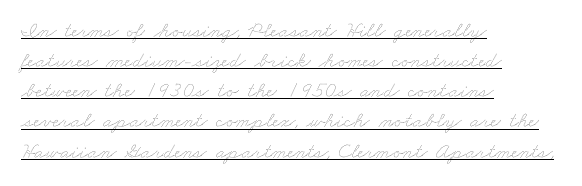
The image shows 22 px text type; set left-aligned, normal line spacing (1.37x), normal letter spacing, underlined.
